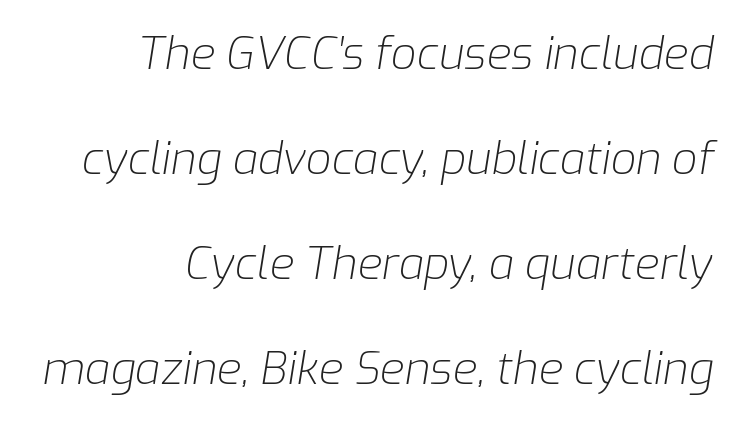
The image shows 45 px light type, italic (leaning right); set right-aligned, loose line spacing (2.33x), normal letter spacing, not underlined; low stroke contrast and a medium x-height.
